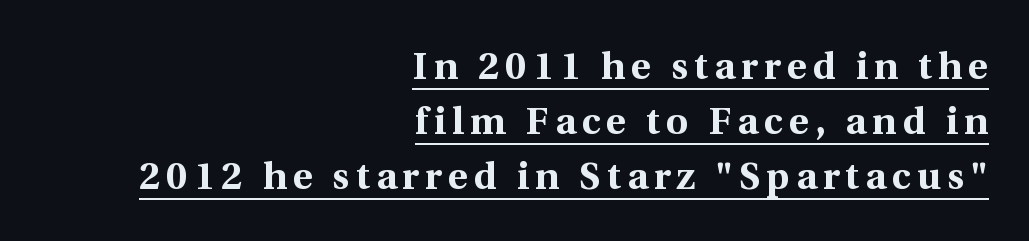
The image shows 38 px bold serif type, upright; set right-aligned, normal line spacing (1.45x), underlined; a medium x-height.
